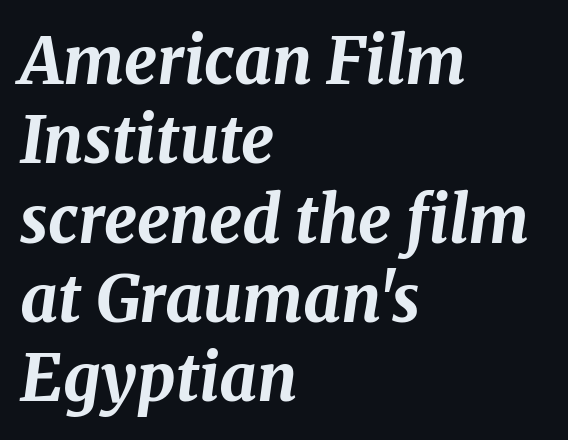
Q: Is the text bold? A: Yes.
Q: Is the text italic (slanted)? A: Yes, it leans right by about 8 degrees.
Q: Is the text underlined? A: No.
Q: How is the paragraph aligned? A: Left-aligned.
Q: Is the spacing between letters normal or unusually wide? A: Normal.
Q: Width (condensed, normal, or wide)? A: Normal.
Q: Stroke contrast? A: Medium.
Q: x-height? A: Medium.
Q: Monospaced? A: No.
